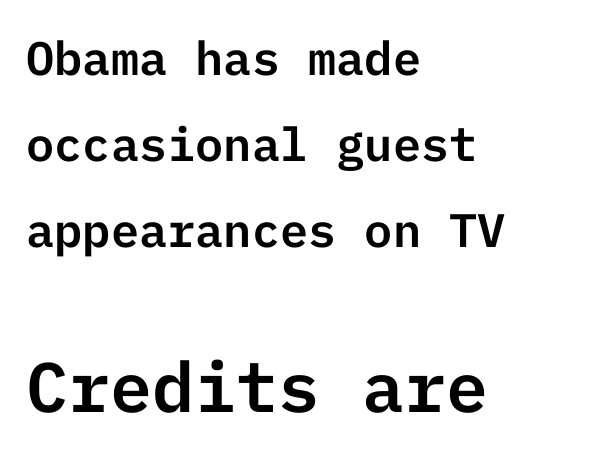
{"serif": "no", "italic": "no", "width": "normal", "stroke_contrast": "low", "x_height": "medium", "underline": "no", "align": "left", "line_spacing_ratio": 1.83, "letter_spacing": "normal", "letter_spacing_em": 0.0, "larger_block": "second", "size_ratio": 1.49, "glyph_px": 70}
